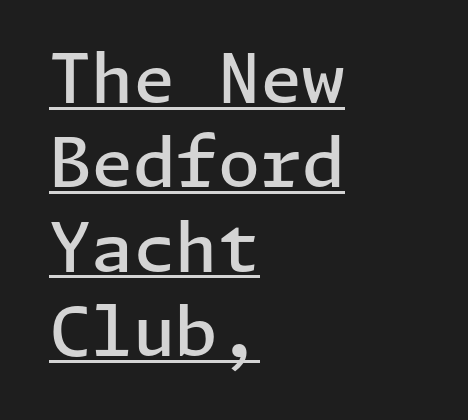
Q: Is the text bold? A: Semi-bold.
Q: Is the text italic (slanted)? A: No, it is upright.
Q: Is the typeface a serif or a sans-serif typeface? A: Sans-serif.
Q: Is the text underlined? A: Yes.
Q: How is the paragraph aligned? A: Left-aligned.
Q: Is the spacing between letters normal or unusually wide? A: Normal.
Q: Width (condensed, normal, or wide)? A: Normal.
Q: Stroke contrast? A: Low.
Q: x-height? A: Medium.
